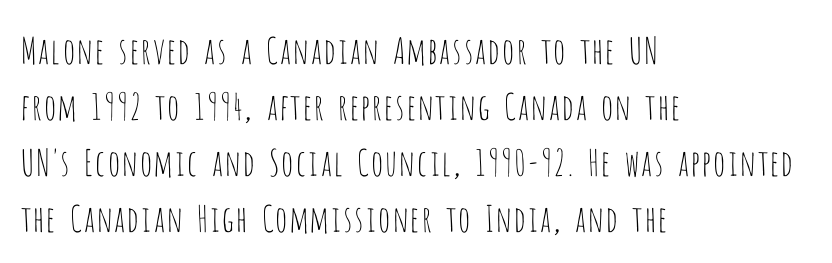
The image shows 36 px thin, condensed sans-serif type, upright; set left-aligned, normal line spacing (1.56x), normal letter spacing, not underlined; low stroke contrast and a large x-height.
